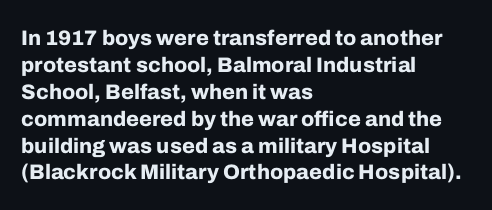
The image shows 21 px bold type, upright; set left-aligned, normal line spacing (1.28x), normal letter spacing, not underlined.
